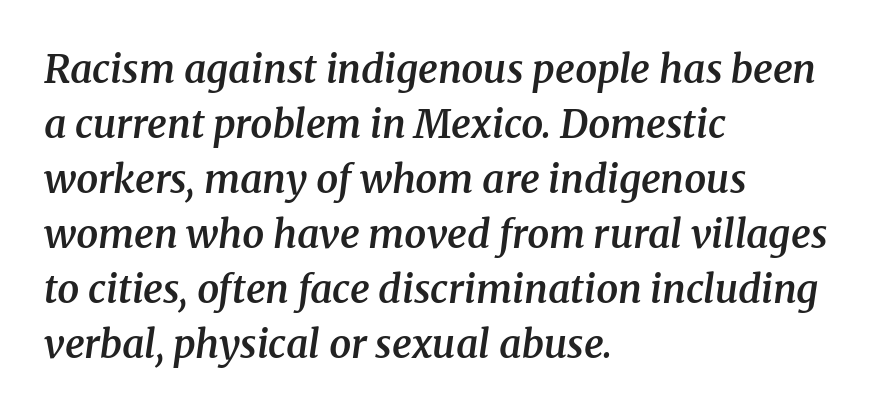
The image shows 39 px semibold serif type, italic (leaning right); set left-aligned, normal line spacing (1.41x), normal letter spacing, not underlined; medium stroke contrast and a medium x-height.
